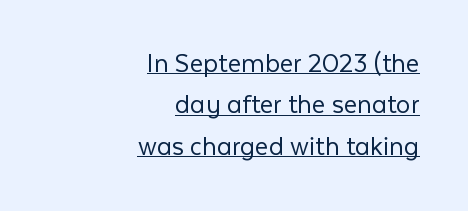
Q: Is the text bold? A: No.
Q: Is the text italic (slanted)? A: No, it is upright.
Q: Is the typeface a serif or a sans-serif typeface? A: Sans-serif.
Q: Is the text underlined? A: Yes.
Q: How is the paragraph aligned? A: Right-aligned.
Q: Is the spacing between letters normal or unusually wide? A: Normal.
Q: Is the spacing between lines tight, normal or loose? A: Normal.
Q: Width (condensed, normal, or wide)? A: Normal.
Q: Stroke contrast? A: Low.
Q: x-height? A: Medium.
Q: Monospaced? A: No.
